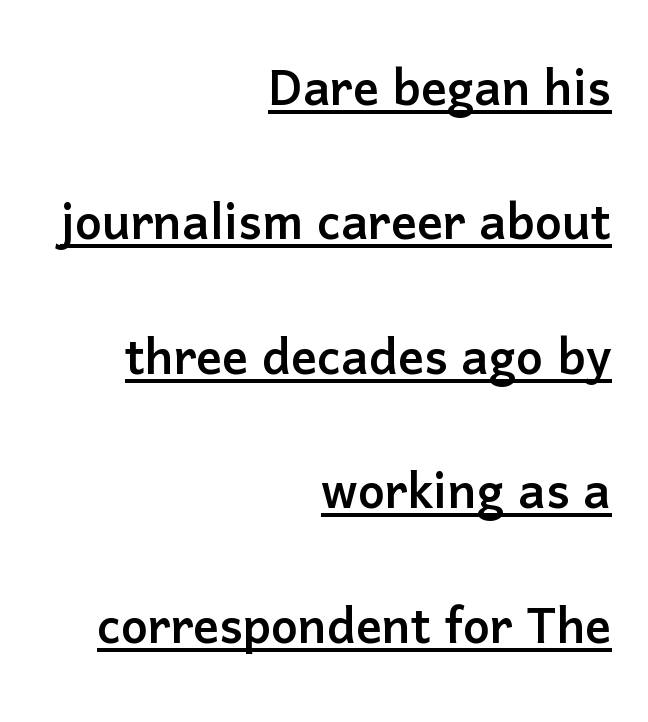
Unlike a traditional serif, this face leaves its strokes unadorned. Vertically, the passage feels expansive, rows floating well apart. The paragraph has a hard right edge and a soft left edge. These characters rest on top of a visible drawn line. Character widths vary here, with narrow letters taking less room than wide ones. A roman cut, with each character standing at attention.
